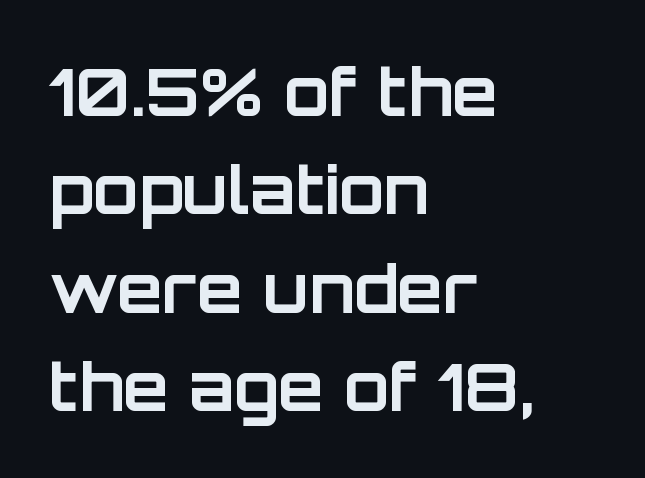
{"serif": "no", "italic": "no", "bold": "yes", "weight": "bold", "width": "normal", "stroke_contrast": "low", "x_height": "large", "monospaced": "no", "underline": "no", "align": "left", "line_spacing": "normal", "line_spacing_ratio": 1.49, "letter_spacing": "normal", "letter_spacing_em": 0.0, "glyph_px": 66}
